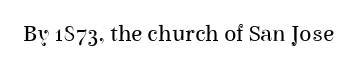
{"italic": "no", "bold": "no", "underline": "no", "letter_spacing": "normal", "letter_spacing_em": 0.0, "glyph_px": 23}
